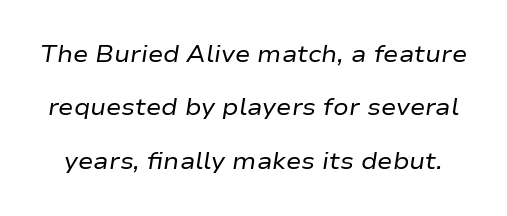
The rendering applies a slant to the glyphs. Underline: absent. The block of text is sparse from top to bottom, with ample space between rows. Nothing unusual about the tracking: characters are spaced as the font intends. Unbolded letterforms with no extra heft.
